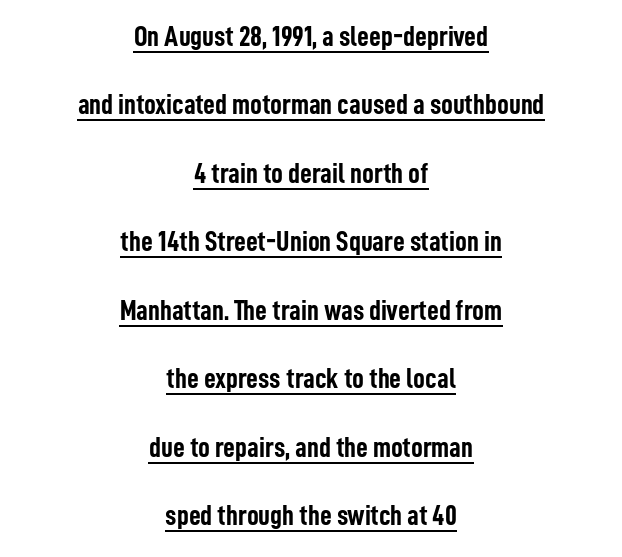
{"serif": "no", "italic": "no", "bold": "yes", "weight": "semibold", "width": "condensed", "stroke_contrast": "low", "x_height": "medium", "monospaced": "no", "underline": "yes", "align": "center", "line_spacing": "loose", "line_spacing_ratio": 2.36, "letter_spacing": "normal", "letter_spacing_em": 0.0, "glyph_px": 29}
